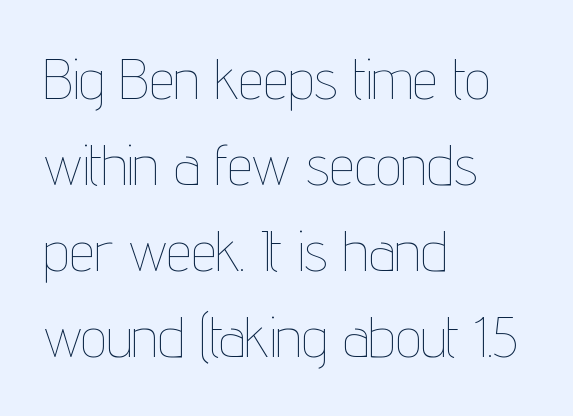
Teacher's note: observe the even left margin — that is flush-left alignment. The passage shown is typed in a proportional face where columns would drift. Tracking here is standard; glyphs follow each other at the usual distance. Vertical stems look standard width or narrower in stroke.
